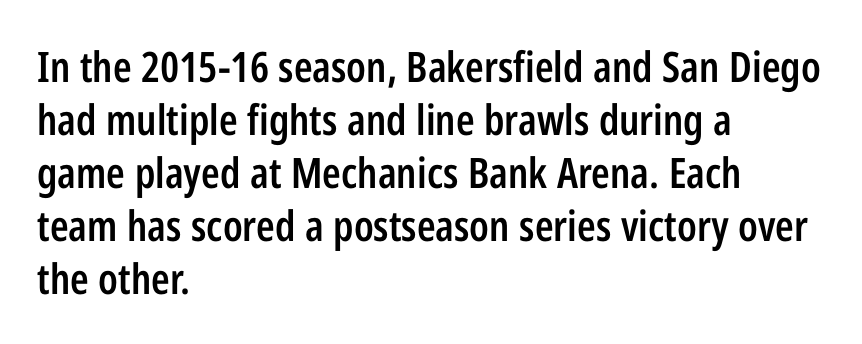
{"serif": "no", "italic": "no", "bold": "semi", "weight": "semibold", "width": "condensed", "stroke_contrast": "low", "x_height": "medium", "monospaced": "no", "underline": "no", "align": "left", "line_spacing": "normal", "line_spacing_ratio": 1.26, "letter_spacing": "normal", "letter_spacing_em": 0.0, "glyph_px": 42}
